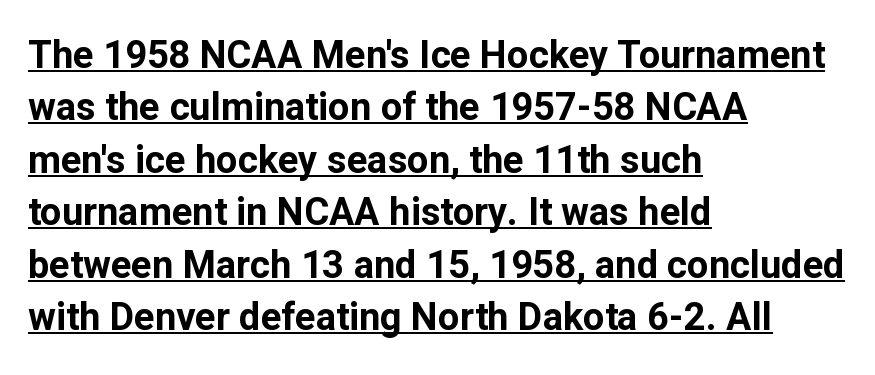
{"serif": "no", "italic": "no", "bold": "yes", "weight": "bold", "width": "normal", "stroke_contrast": "low", "x_height": "medium", "monospaced": "no", "underline": "yes", "align": "left", "line_spacing": "normal", "line_spacing_ratio": 1.38, "letter_spacing": "normal", "letter_spacing_em": 0.0, "glyph_px": 38}
